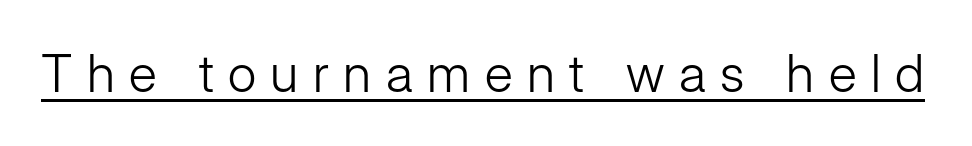
{"serif": "no", "italic": "no", "bold": "no", "weight": "light", "width": "normal", "stroke_contrast": "low", "x_height": "medium", "monospaced": "no", "underline": "yes", "letter_spacing": "wide", "letter_spacing_em": 0.28, "glyph_px": 52}
